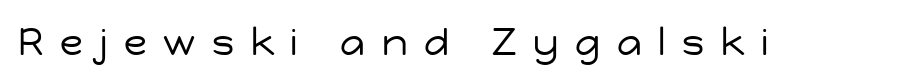
The image shows 38 px regular-weight sans-serif type, upright; set unusually wide letter spacing (+0.44 em), not underlined; low stroke contrast and a medium x-height.
